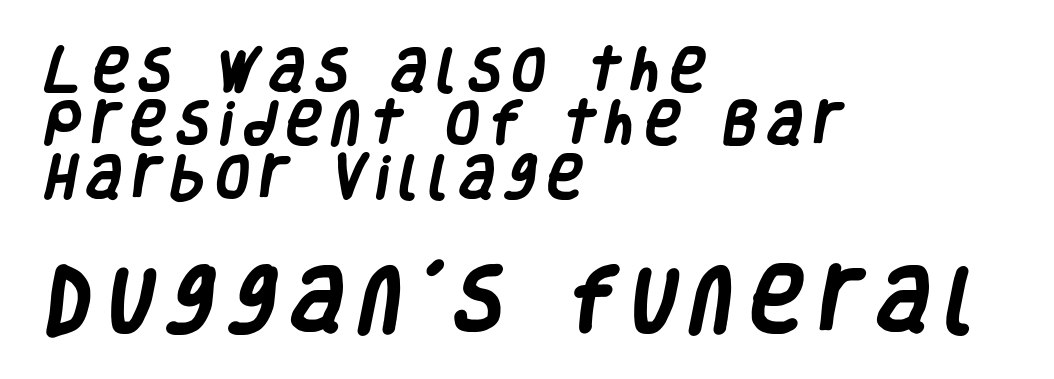
Q: Is the text bold? A: Yes.
Q: Is the typeface a serif or a sans-serif typeface? A: Sans-serif.
Q: Is the text underlined? A: No.
Q: How is the paragraph aligned? A: Left-aligned.
Q: Is the spacing between letters normal or unusually wide? A: Unusually wide.
Q: Is the spacing between lines tight, normal or loose? A: Tight.
Q: Which block of text is set in a larger size, the first (top) or the second (bottom)? A: The second (bottom) one.
Q: Width (condensed, normal, or wide)? A: Condensed.
Q: Stroke contrast? A: Low.
Q: x-height? A: Large.
Q: Monospaced? A: No.
